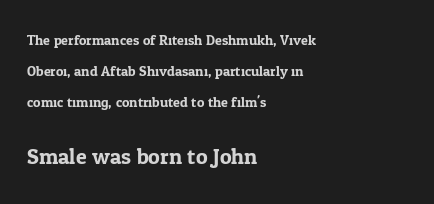
The image shows 22 px text type, upright; set left-aligned, loose line spacing (2.2x), normal letter spacing, not underlined; the second (bottom) block is 1.57x larger.
